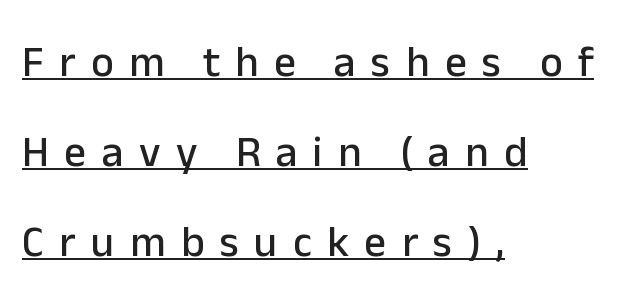
Somebody hit Ctrl+U on this one — the words are underlined. A typesetter would mark this as roman, not italic. Vertical spacing — loose. A typesetter would call this proportional, since set widths differ per character.
